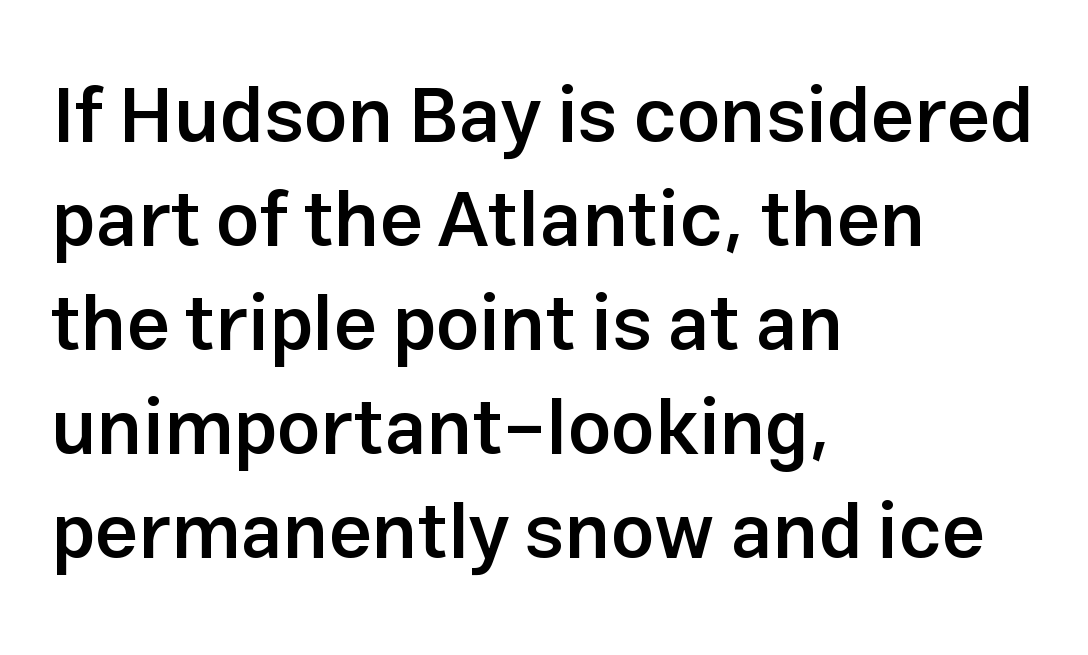
{"serif": "no", "italic": "no", "bold": "semi", "weight": "semibold", "width": "normal", "stroke_contrast": "low", "x_height": "medium", "monospaced": "no", "underline": "no", "align": "left", "line_spacing": "normal", "line_spacing_ratio": 1.35, "letter_spacing": "normal", "letter_spacing_em": 0.0, "glyph_px": 77}
